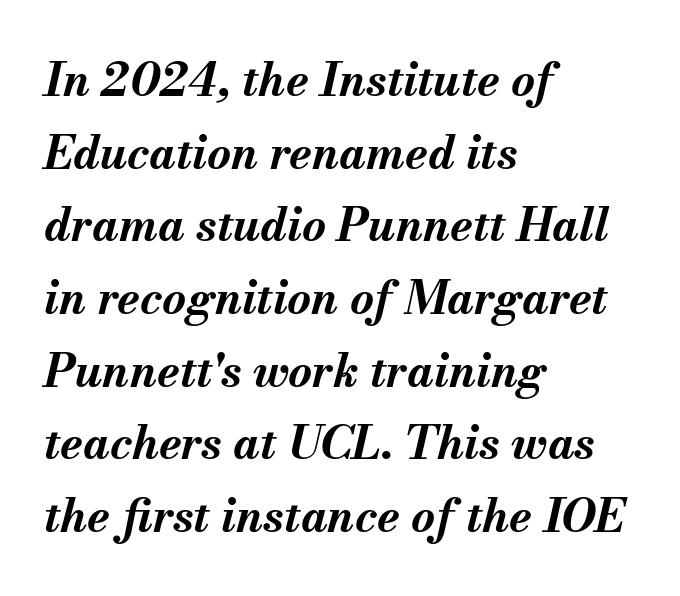
The image shows 46 px bold type, italic (leaning right); set left-aligned, normal line spacing (1.58x), normal letter spacing, not underlined; medium stroke contrast and a small x-height.
